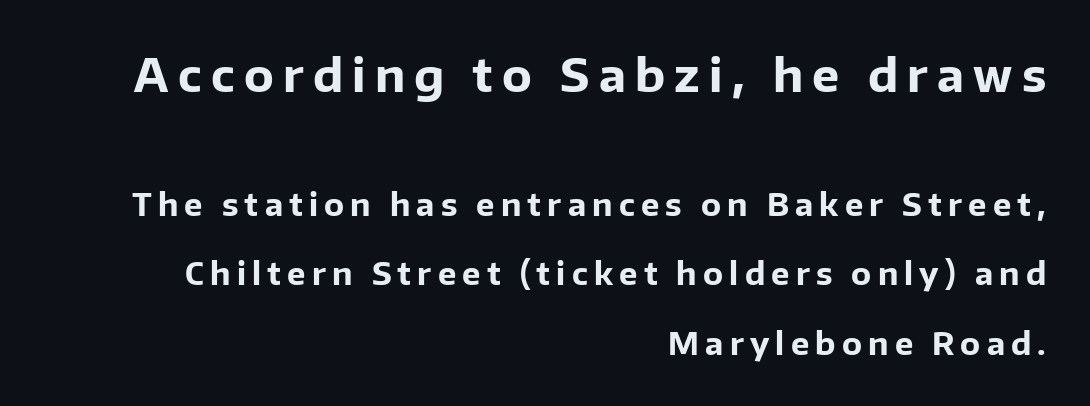
Notice how the stems are strictly vertical — no italics here. The gaps between neighbouring characters are conspicuously large. Casual observation: everything's shoved over to the right. Underline: absent. Widely set lines give the paragraph a tall, airy silhouette.
